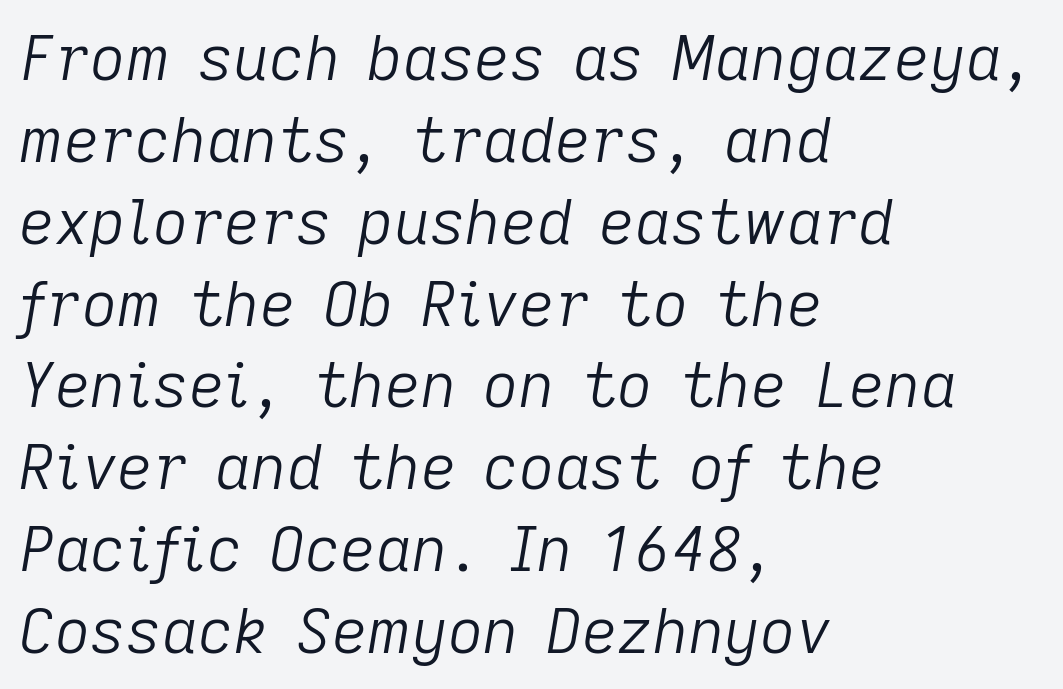
Any mark beneath the type? The region is blank. Line spacing here is normal. This is oblique type, the kind used for emphasis or titles. A light-to-regular cut is what we see here. Line beginnings align vertically; line endings do not. Standard letterfit; no display-style spreading of the glyphs.
